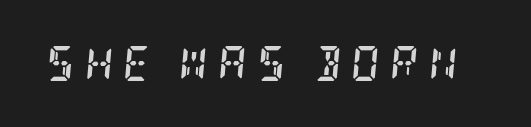
Here the glyphs are tracked loosely, breaking word shapes into spaced letters. A serif font was chosen for this passage. Rendered with sloped, italic letterforms. The sample has been set heavy, in full bold. Lines of text with bare space underneath.
